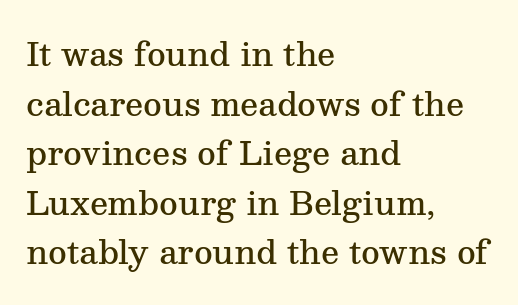
The image shows 32 px semibold serif type, upright; set left-aligned, normal line spacing (1.55x), normal letter spacing, not underlined; medium stroke contrast and a medium x-height.
